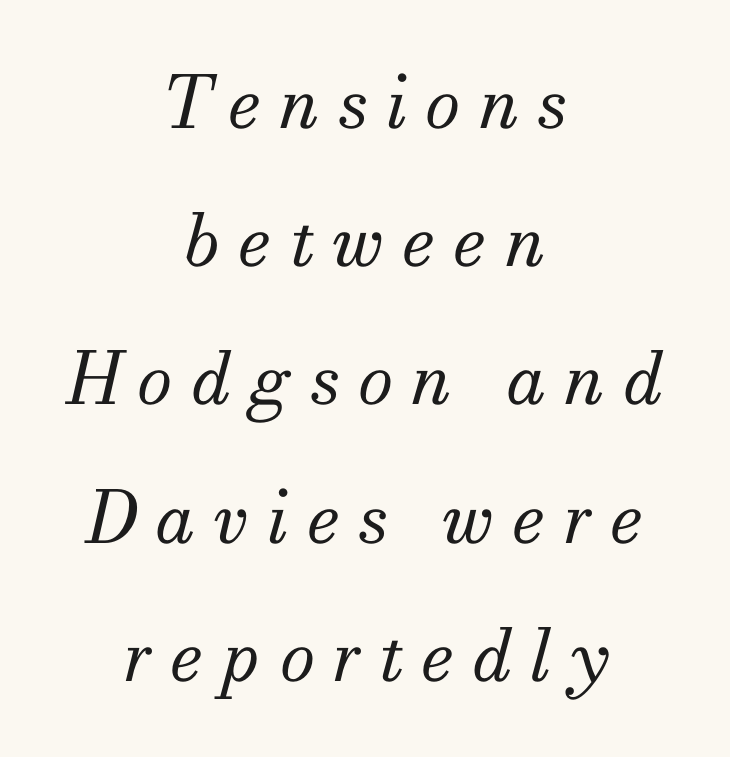
Honestly, the letter spacing is so wide it's the main thing you notice. Descenders hang freely into open space. The strokes are not fattened; the text isn't bold. Style check: oblique.
